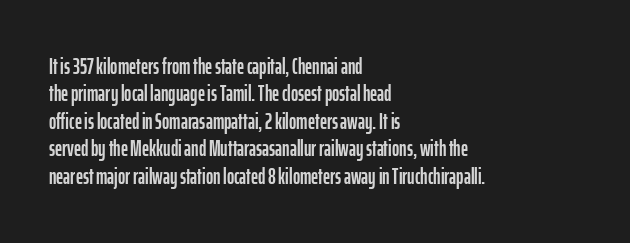
Q: Is the text italic (slanted)? A: No, it is upright.
Q: Is the text underlined? A: No.
Q: How is the paragraph aligned? A: Left-aligned.
Q: Is the spacing between letters normal or unusually wide? A: Normal.
Q: Is the spacing between lines tight, normal or loose? A: Normal.
